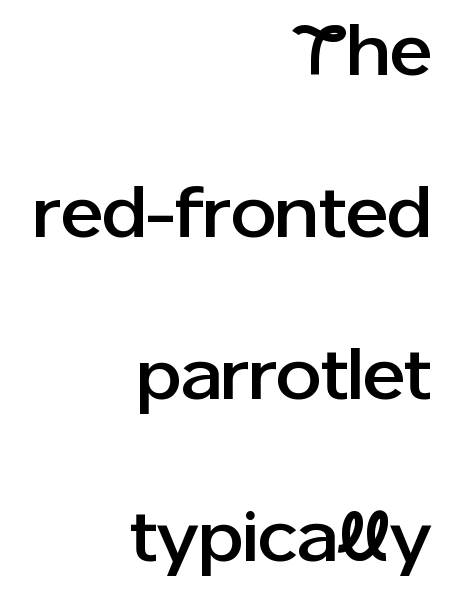
Does the lettering tilt? It doesn't — this is upright. Is this a sans? Yes — the strokes have no serifs. Students, note that the glyphs here touch the page at normal intervals. A bare baseline throughout the passage. Reading down the column, the eye jumps a long way to each next line. The face used here is proportionally spaced, like ordinary book or web type.
